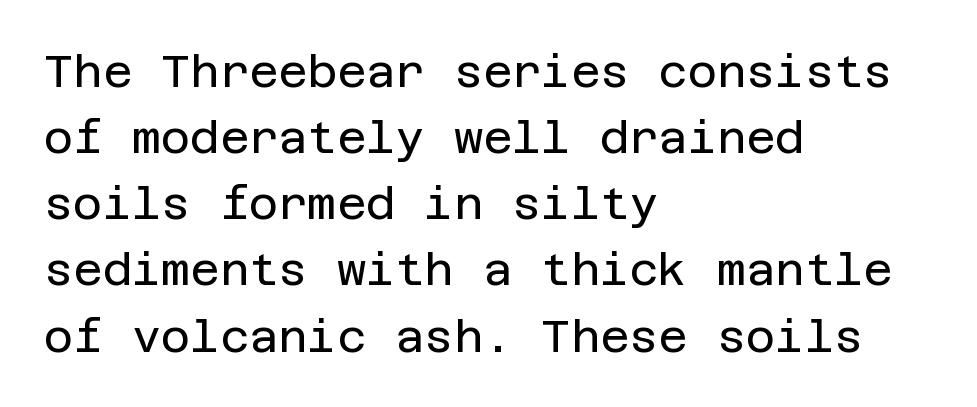
Q: Is the text bold? A: No.
Q: Is the text italic (slanted)? A: No, it is upright.
Q: Is the typeface a serif or a sans-serif typeface? A: Sans-serif.
Q: Is the text underlined? A: No.
Q: How is the paragraph aligned? A: Left-aligned.
Q: Is the spacing between letters normal or unusually wide? A: Normal.
Q: Is the spacing between lines tight, normal or loose? A: Normal.
Q: Width (condensed, normal, or wide)? A: Normal.
Q: Stroke contrast? A: Low.
Q: x-height? A: Large.
